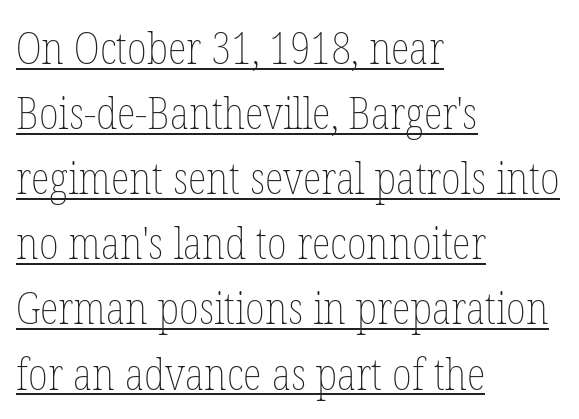
Q: Is the text bold? A: No.
Q: Is the text italic (slanted)? A: No, it is upright.
Q: Is the text underlined? A: Yes.
Q: How is the paragraph aligned? A: Left-aligned.
Q: Is the spacing between letters normal or unusually wide? A: Normal.
Q: Is the spacing between lines tight, normal or loose? A: Normal.
Q: Width (condensed, normal, or wide)? A: Condensed.
Q: Stroke contrast? A: Low.
Q: x-height? A: Medium.
Q: Monospaced? A: No.
